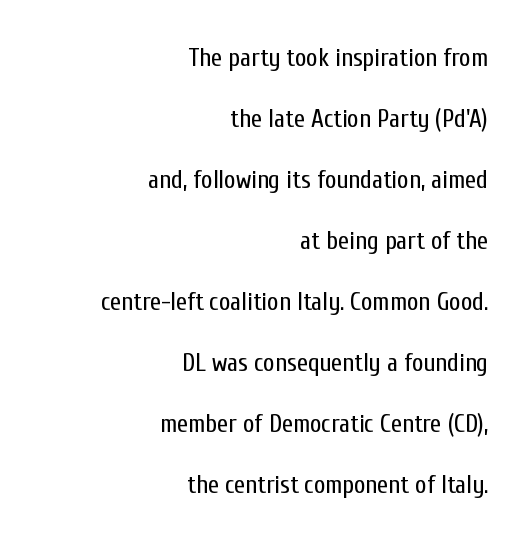
The image shows 25 px text type, upright; set right-aligned, loose line spacing (2.44x), normal letter spacing, not underlined.
